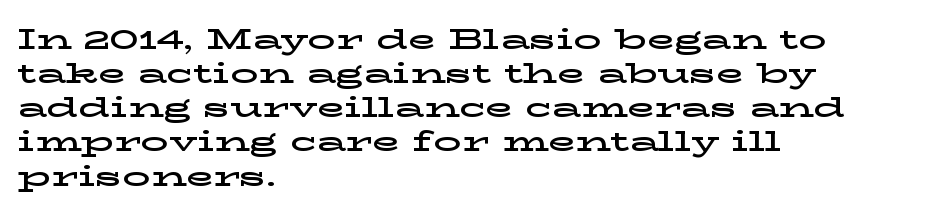
The image shows 28 px wide serif type, upright; set left-aligned, line spacing 1.22x, normal letter spacing, not underlined; low stroke contrast and a medium x-height.
